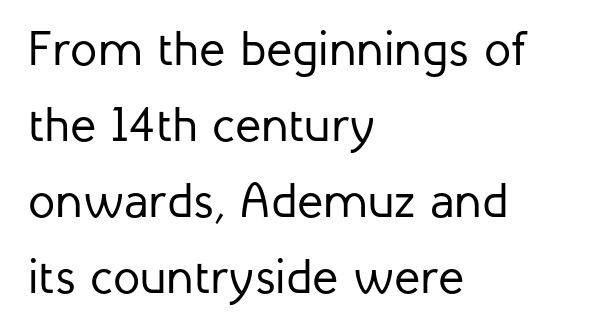
The image shows 49 px regular-weight sans-serif type, upright; set left-aligned, normal line spacing (1.55x), normal letter spacing, not underlined; low stroke contrast and a medium x-height.
